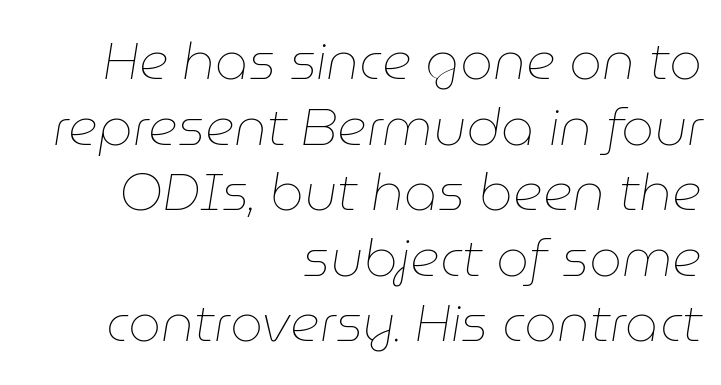
{"italic": "yes", "lean": "right", "slant_degrees": 9, "bold": "no", "weight": "thin", "width": "normal", "stroke_contrast": "low", "x_height": "medium", "monospaced": "no", "underline": "no", "align": "right", "line_spacing": "normal", "line_spacing_ratio": 1.26, "letter_spacing": "normal", "letter_spacing_em": 0.0, "glyph_px": 52}
